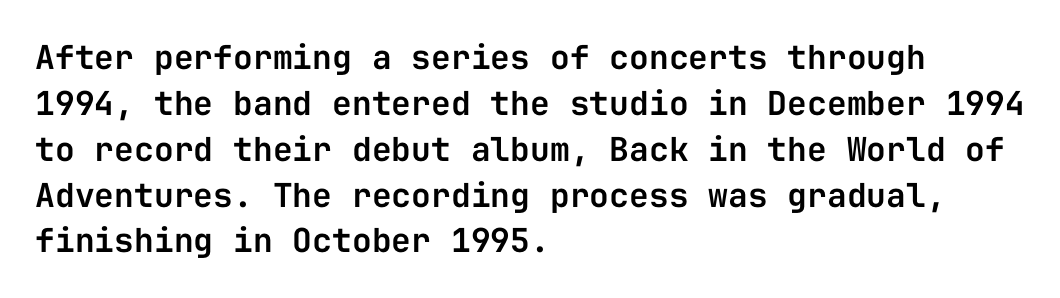
{"serif": "no", "italic": "no", "width": "normal", "stroke_contrast": "low", "x_height": "medium", "monospaced": "yes", "underline": "no", "align": "left", "line_spacing": "normal", "line_spacing_ratio": 1.39, "letter_spacing": "normal", "letter_spacing_em": 0.0, "glyph_px": 33}
